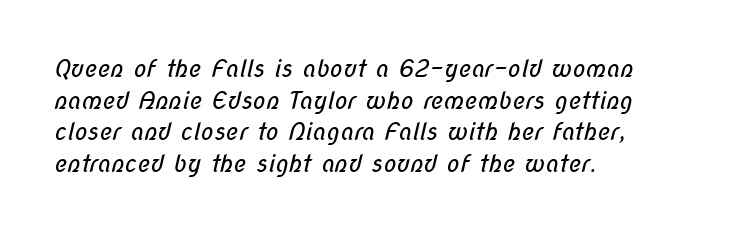
Q: Is the text bold? A: No.
Q: Is the text underlined? A: No.
Q: How is the paragraph aligned? A: Left-aligned.
Q: Is the spacing between letters normal or unusually wide? A: Normal.
Q: Is the spacing between lines tight, normal or loose? A: Normal.
